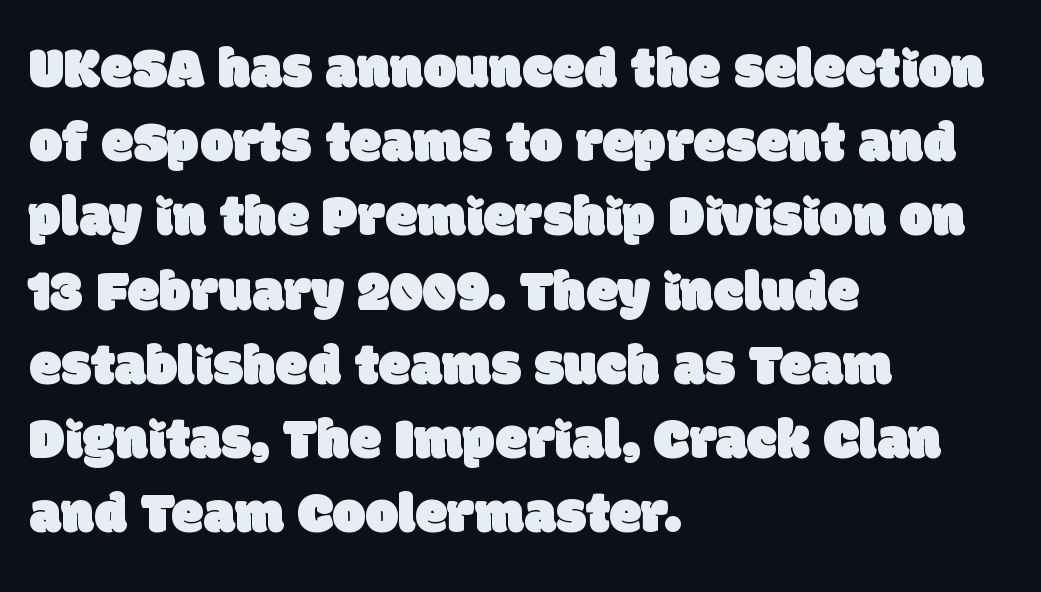
Successive baselines arrive at the customary interval. These lines are composed in type without serifs. The paragraph has a hard left edge and a soft right edge. No word sits above an underline.
